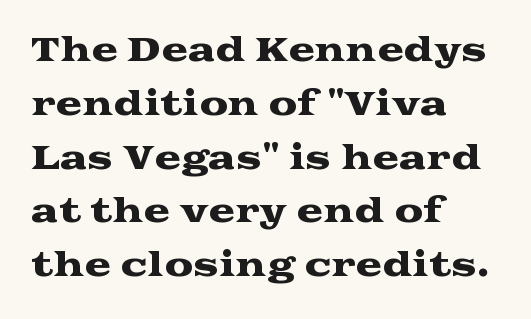
Q: Is the text italic (slanted)? A: No, it is upright.
Q: Is the typeface a serif or a sans-serif typeface? A: Serif.
Q: Is the text underlined? A: No.
Q: How is the paragraph aligned? A: Left-aligned.
Q: Is the spacing between letters normal or unusually wide? A: Normal.
Q: Is the spacing between lines tight, normal or loose? A: Normal.
Q: Width (condensed, normal, or wide)? A: Wide.
Q: Stroke contrast? A: Medium.
Q: x-height? A: Medium.
Q: Monospaced? A: No.
